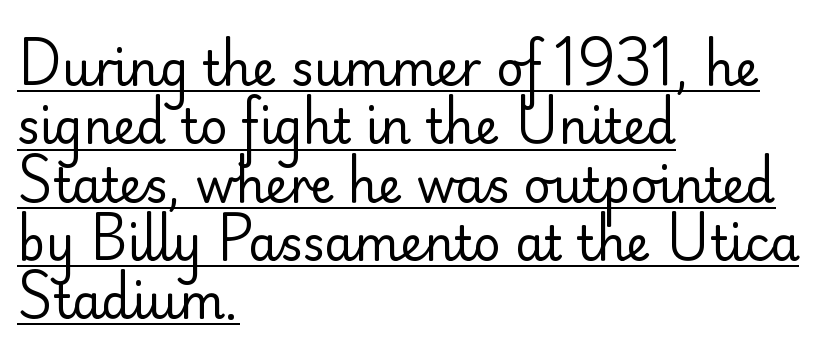
Q: Is the text bold? A: No.
Q: Is the text italic (slanted)? A: No, it is upright.
Q: Is the typeface a serif or a sans-serif typeface? A: Sans-serif.
Q: Is the text underlined? A: Yes.
Q: How is the paragraph aligned? A: Left-aligned.
Q: Is the spacing between letters normal or unusually wide? A: Normal.
Q: Width (condensed, normal, or wide)? A: Normal.
Q: Stroke contrast? A: Low.
Q: x-height? A: Small.
Q: Monospaced? A: No.
